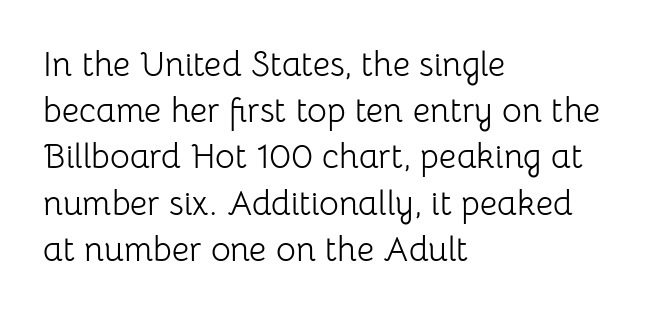
Here the designer chose a conventional face with non-uniform glyph widths. Compared with typical body copy, the letter spacing here is the same. Visually the block forms a straight wall on the left and a jagged coastline on the right. This sample keeps an unexceptional amount of space between lines. Stems here are at most as thick as an everyday book face.
